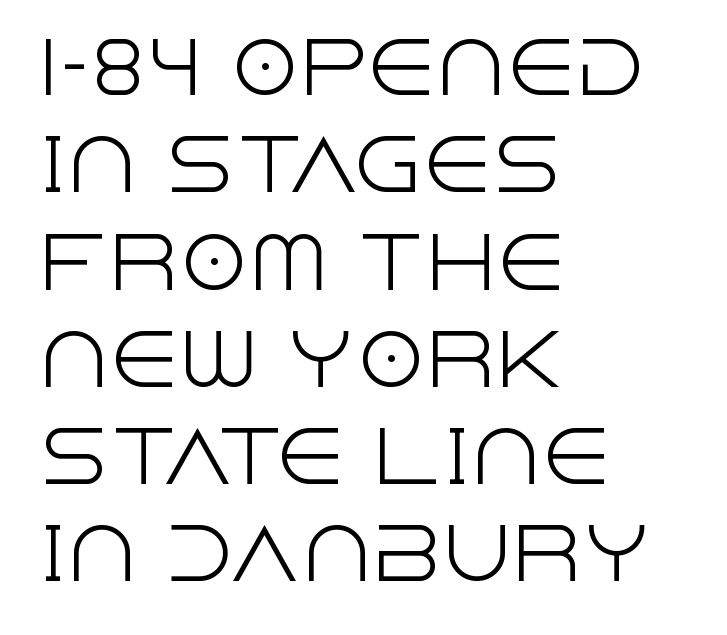
{"serif": "no", "italic": "no", "bold": "no", "weight": "light", "width": "normal", "x_height": "large", "monospaced": "no", "underline": "no", "align": "left", "line_spacing": "normal", "line_spacing_ratio": 1.39, "letter_spacing": "normal", "letter_spacing_em": 0.0, "glyph_px": 70}
